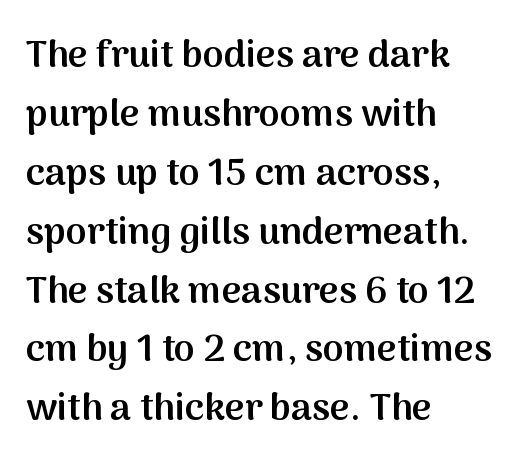
The image shows 38 px semibold sans-serif type, upright; set left-aligned, normal line spacing (1.55x), normal letter spacing, not underlined; medium stroke contrast and a medium x-height.
